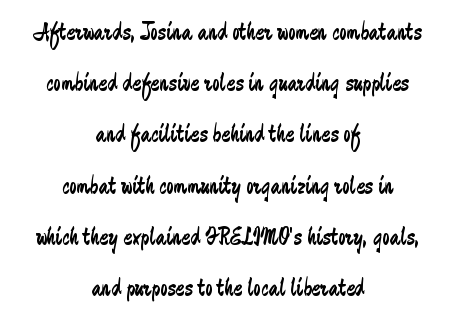
Q: Is the text bold? A: No.
Q: Is the text italic (slanted)? A: Yes.
Q: Is the text underlined? A: No.
Q: How is the paragraph aligned? A: Centered.
Q: Is the spacing between letters normal or unusually wide? A: Normal.
Q: Is the spacing between lines tight, normal or loose? A: Loose.
